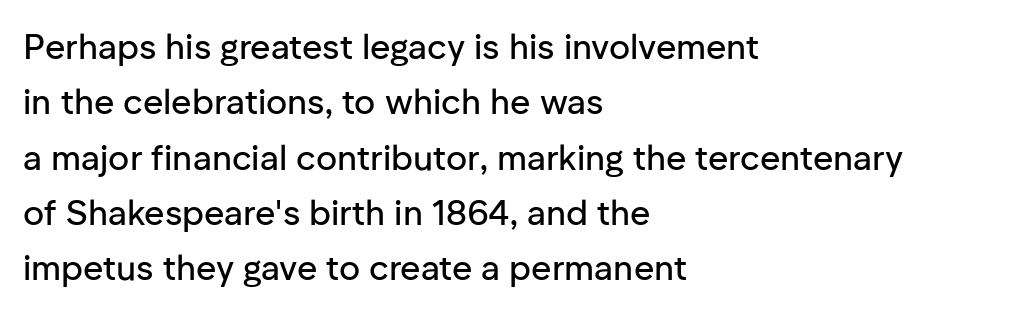
{"serif": "no", "italic": "no", "width": "normal", "stroke_contrast": "low", "x_height": "medium", "monospaced": "no", "underline": "no", "align": "left", "line_spacing": "normal", "line_spacing_ratio": 1.58, "letter_spacing": "normal", "letter_spacing_em": 0.0, "glyph_px": 35}
